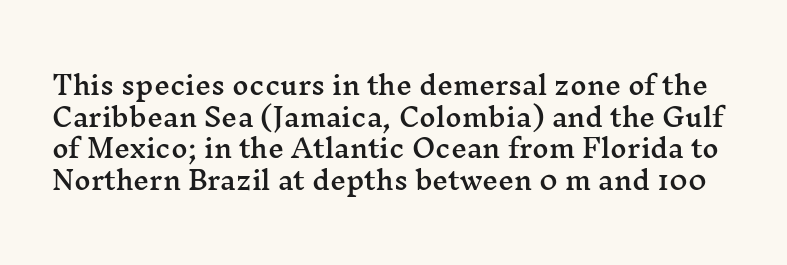
Q: Is the text italic (slanted)? A: No, it is upright.
Q: Is the text underlined? A: No.
Q: Is the spacing between letters normal or unusually wide? A: Normal.
Q: Is the spacing between lines tight, normal or loose? A: Normal.
